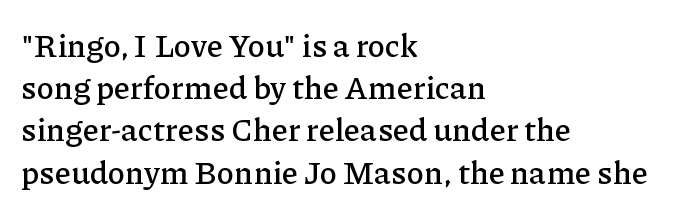
The image shows 32 px serif type, upright; set left-aligned, normal line spacing (1.32x), normal letter spacing, not underlined; low stroke contrast and a medium x-height.
